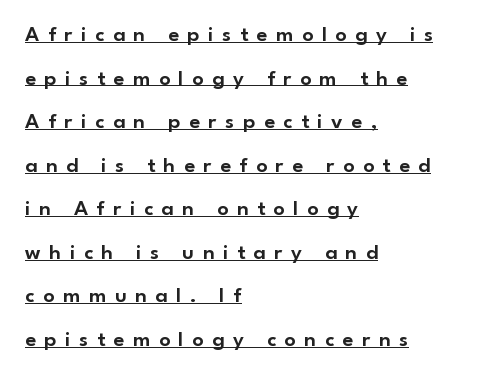
The image shows 22 px text type, upright; set left-aligned, loose line spacing (1.98x), unusually wide letter spacing (+0.39 em), underlined.
